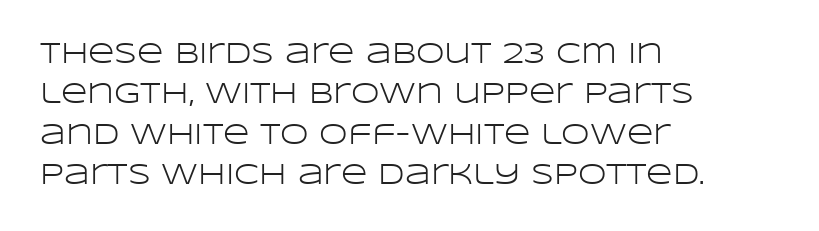
Q: Is the text bold? A: No.
Q: Is the text italic (slanted)? A: No, it is upright.
Q: Is the typeface a serif or a sans-serif typeface? A: Sans-serif.
Q: Is the text underlined? A: No.
Q: How is the paragraph aligned? A: Left-aligned.
Q: Is the spacing between letters normal or unusually wide? A: Normal.
Q: Is the spacing between lines tight, normal or loose? A: Normal.
Q: Width (condensed, normal, or wide)? A: Wide.
Q: Stroke contrast? A: Low.
Q: x-height? A: Large.
Q: Monospaced? A: No.
